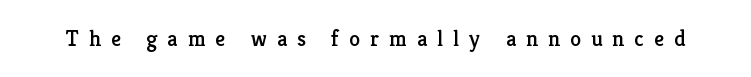
Ascenders rise straight up at ninety degrees. The rendering inserts visible extra space after every character. Bare-footed words on every line.
